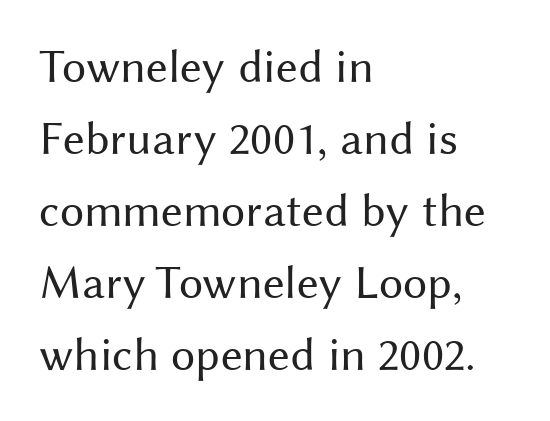
Q: Is the text bold? A: No.
Q: Is the text italic (slanted)? A: No, it is upright.
Q: Is the typeface a serif or a sans-serif typeface? A: Sans-serif.
Q: Is the text underlined? A: No.
Q: How is the paragraph aligned? A: Left-aligned.
Q: Is the spacing between letters normal or unusually wide? A: Normal.
Q: Is the spacing between lines tight, normal or loose? A: Normal.
Q: Width (condensed, normal, or wide)? A: Normal.
Q: Stroke contrast? A: Medium.
Q: x-height? A: Medium.
Q: Monospaced? A: No.
